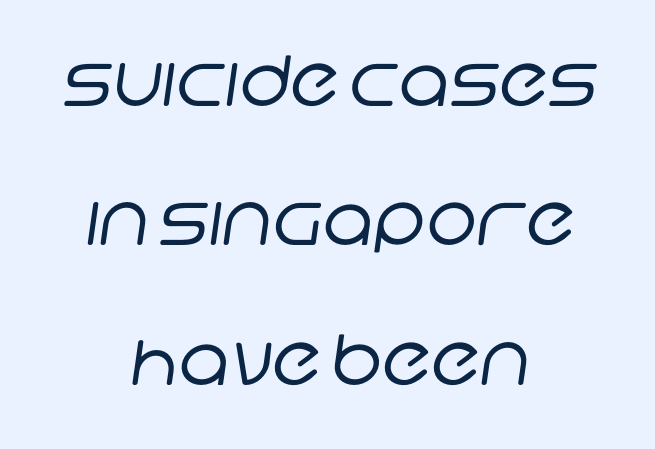
The passage shown has conventional tracking throughout. Caption: multi-line text, centered on the measure. Quick note: interline space is abundant. Beneath every word, the page is bare.
